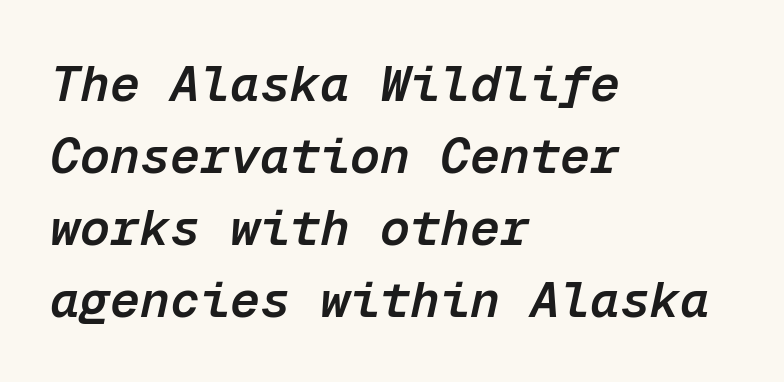
{"italic": "yes", "lean": "right", "slant_degrees": 12, "bold": "semi", "weight": "semibold", "width": "normal", "stroke_contrast": "low", "x_height": "medium", "monospaced": "yes", "underline": "no", "align": "left", "line_spacing": "normal", "line_spacing_ratio": 1.44, "letter_spacing": "normal", "letter_spacing_em": 0.0, "glyph_px": 50}
